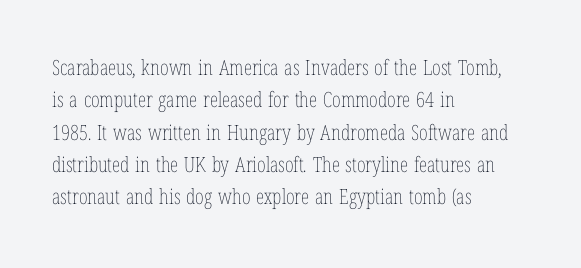
The image shows 21 px text type, upright; set left-aligned, normal line spacing (1.54x), normal letter spacing, not underlined.
